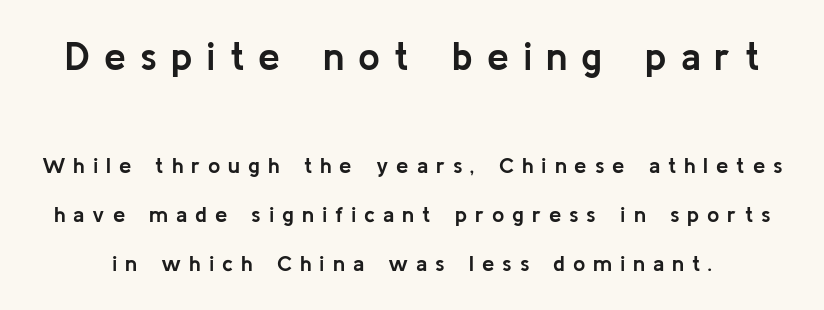
The image shows 39 px semibold sans-serif type, upright; set loose line spacing (2.24x), unusually wide letter spacing (+0.36 em), not underlined; the first (top) block is 1.77x larger; low stroke contrast and a medium x-height.
